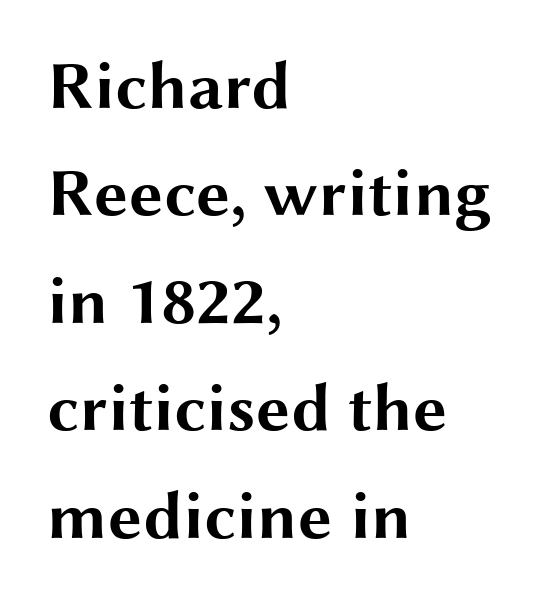
{"serif": "no", "italic": "no", "bold": "yes", "weight": "bold", "width": "wide", "stroke_contrast": "medium", "x_height": "medium", "monospaced": "no", "underline": "no", "align": "left", "line_spacing": "normal", "line_spacing_ratio": 1.58, "letter_spacing": "normal", "letter_spacing_em": 0.0, "glyph_px": 68}
